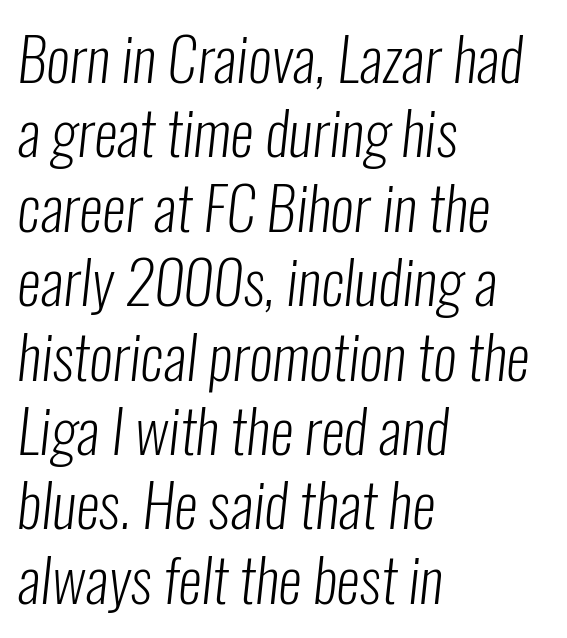
The foot of each line stays bare and open. All the whitespace from short lines collects on the right. Unlike a traditional serif, this face leaves its strokes unadorned. This sample has the flowing, uneven cadence of proportional lettering. Weight: regular or lighter. The type is set solid horizontally, with unmodified tracking.
